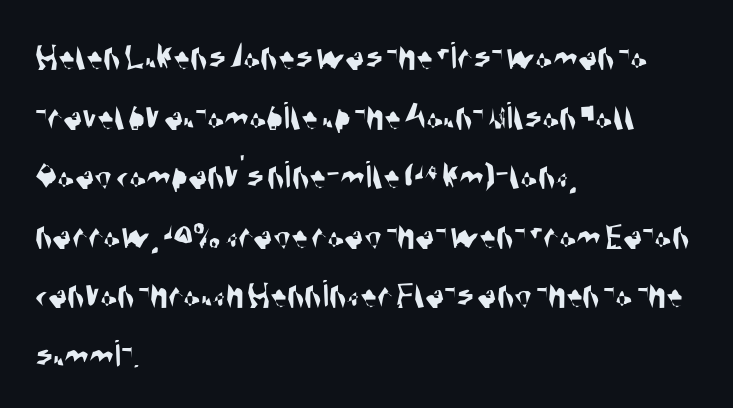
The image shows 40 px condensed sans-serif type; set left-aligned, normal line spacing (1.49x), normal letter spacing, not underlined; medium stroke contrast and a large x-height.
